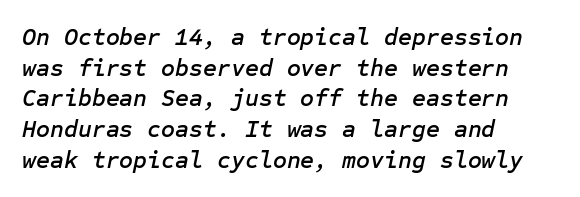
Successive baselines arrive at the customary interval. The passage is arranged the way most books set body copy — flush left. The lettering tilts uniformly, giving the passage an italic look. The string is rendered with underlining switched off. The rendering keeps characters at their native spacing.
